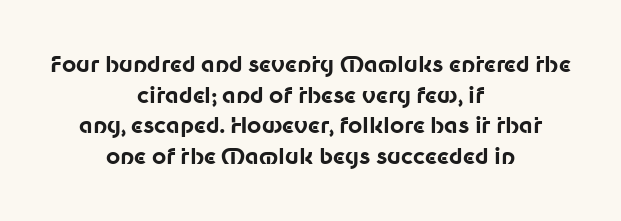
The image shows 22 px bold type, upright; set centered, normal line spacing (1.39x), normal letter spacing, not underlined.
